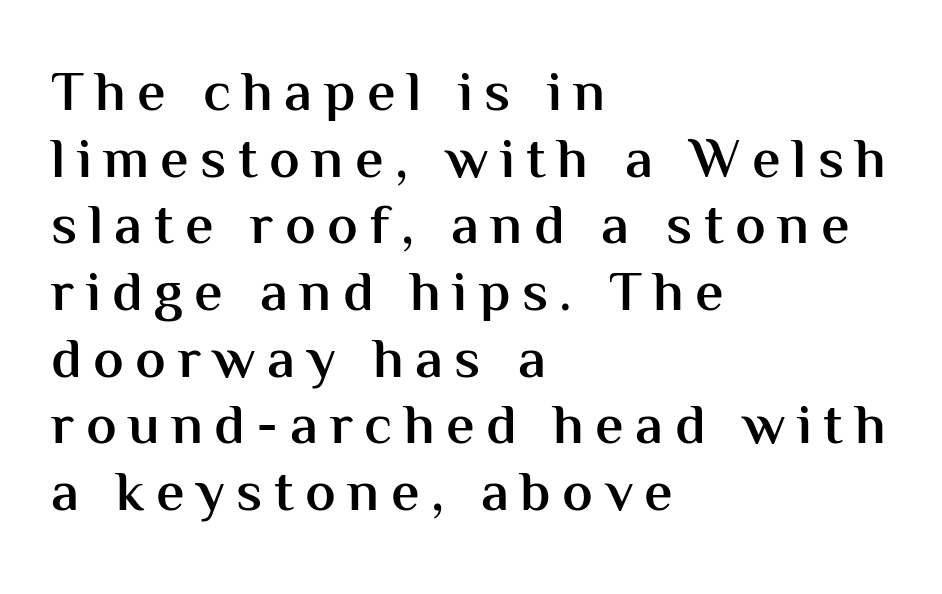
The image shows 57 px semibold sans-serif type, upright; set left-aligned, line spacing 1.17x, unusually wide letter spacing (+0.2 em), not underlined; medium stroke contrast and a medium x-height.
